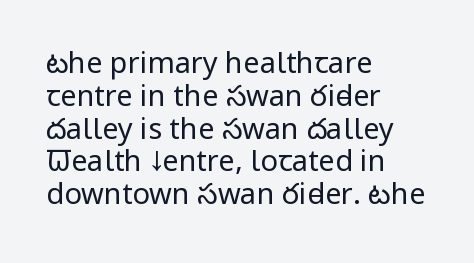
Q: Is the text bold? A: No.
Q: Is the text italic (slanted)? A: No, it is upright.
Q: Is the typeface a serif or a sans-serif typeface? A: Sans-serif.
Q: Is the text underlined? A: No.
Q: How is the paragraph aligned? A: Left-aligned.
Q: Is the spacing between letters normal or unusually wide? A: Normal.
Q: Is the spacing between lines tight, normal or loose? A: Tight.
Q: Width (condensed, normal, or wide)? A: Condensed.
Q: Stroke contrast? A: Low.
Q: x-height? A: Large.
Q: Monospaced? A: No.
